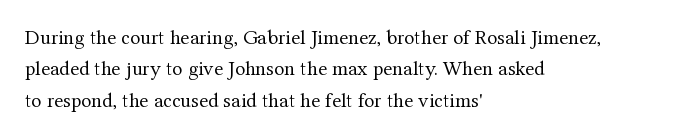
The image shows 21 px text type, upright; set left-aligned, normal line spacing (1.5x), normal letter spacing, not underlined.
